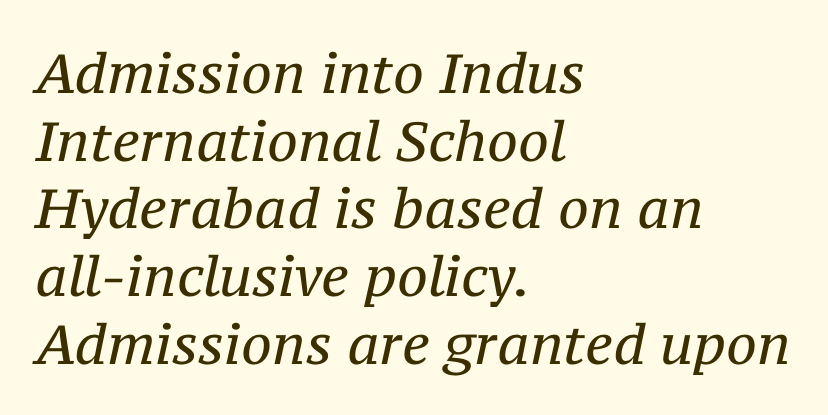
The image shows 55 px regular-weight serif type, italic (leaning right); set left-aligned, line spacing 1.23x, normal letter spacing, not underlined; medium stroke contrast and a medium x-height.
